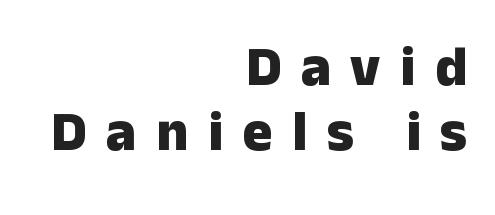
Caption: expanded tracking, letters set apart. Nobody drew a line under any word here. Visually the block forms a straight wall on the right and a jagged coastline on the left. A typesetter would call this proportional, since set widths differ per character.
